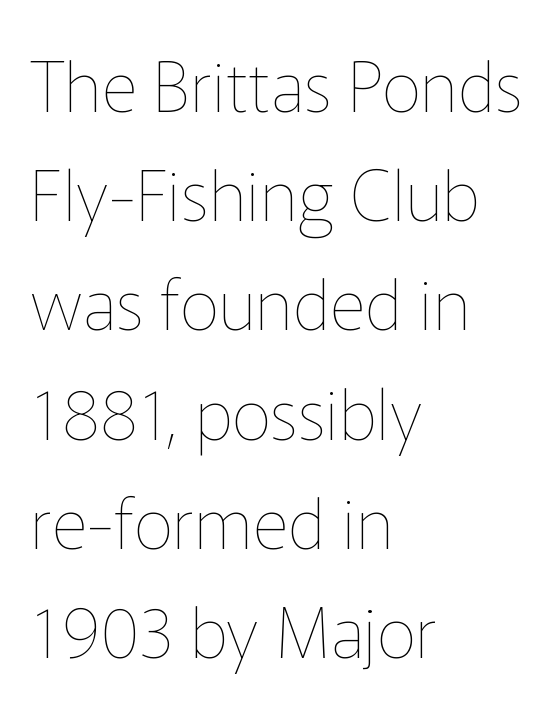
{"italic": "no", "bold": "no", "weight": "thin", "width": "normal", "stroke_contrast": "low", "x_height": "medium", "monospaced": "no", "underline": "no", "align": "left", "line_spacing": "normal", "line_spacing_ratio": 1.56, "letter_spacing": "normal", "letter_spacing_em": 0.0, "glyph_px": 70}
